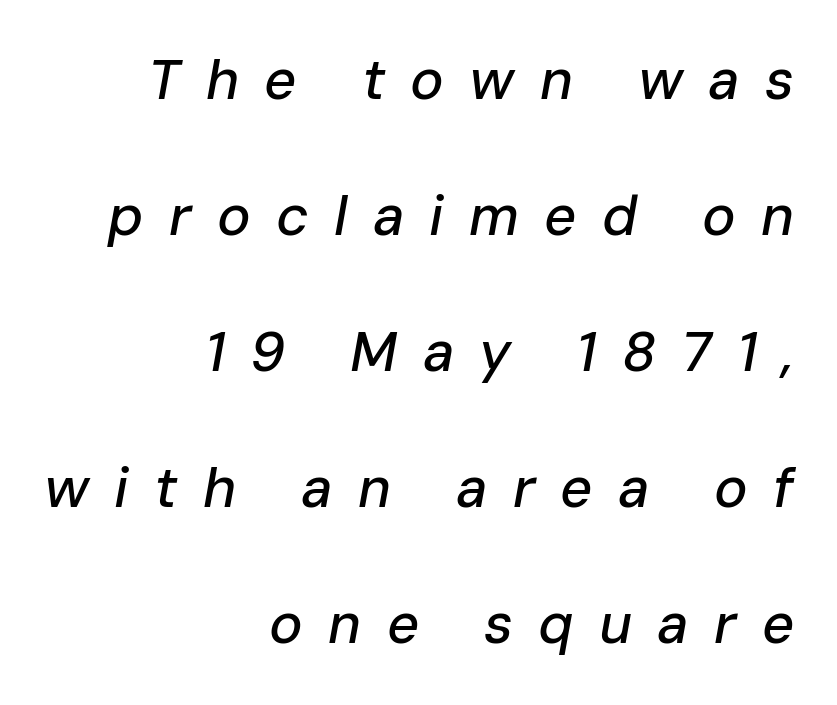
Q: Is the text italic (slanted)? A: Yes, it leans right by about 10 degrees.
Q: Is the text underlined? A: No.
Q: How is the paragraph aligned? A: Right-aligned.
Q: Is the spacing between letters normal or unusually wide? A: Unusually wide.
Q: Is the spacing between lines tight, normal or loose? A: Loose.
Q: Width (condensed, normal, or wide)? A: Normal.
Q: Stroke contrast? A: Low.
Q: x-height? A: Medium.
Q: Monospaced? A: No.
